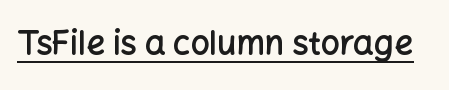
Caption: lettering with a line underneath. Style check: upright. Moderately thickened strokes mark this as semibold type. Do the characters align in a grid? No, the font is proportional. These lines are composed in type without serifs.
